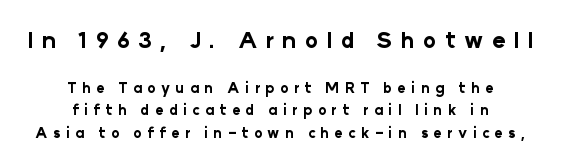
Q: Is the text bold? A: Yes.
Q: Is the text italic (slanted)? A: No, it is upright.
Q: Is the text underlined? A: No.
Q: How is the paragraph aligned? A: Centered.
Q: Is the spacing between letters normal or unusually wide? A: Unusually wide.
Q: Is the spacing between lines tight, normal or loose? A: Normal.
Q: Which block of text is set in a larger size, the first (top) or the second (bottom)? A: The first (top) one.
